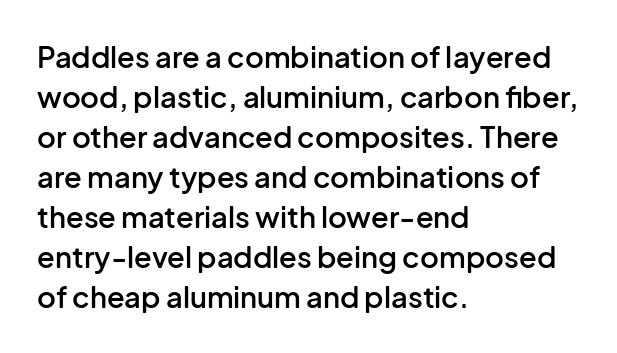
These lines carry some extra weight — a demibold, not a full bold. Successive baselines arrive at the customary interval. Character widths vary here, with narrow letters taking less room than wide ones. Plain, unruled lines of type.
